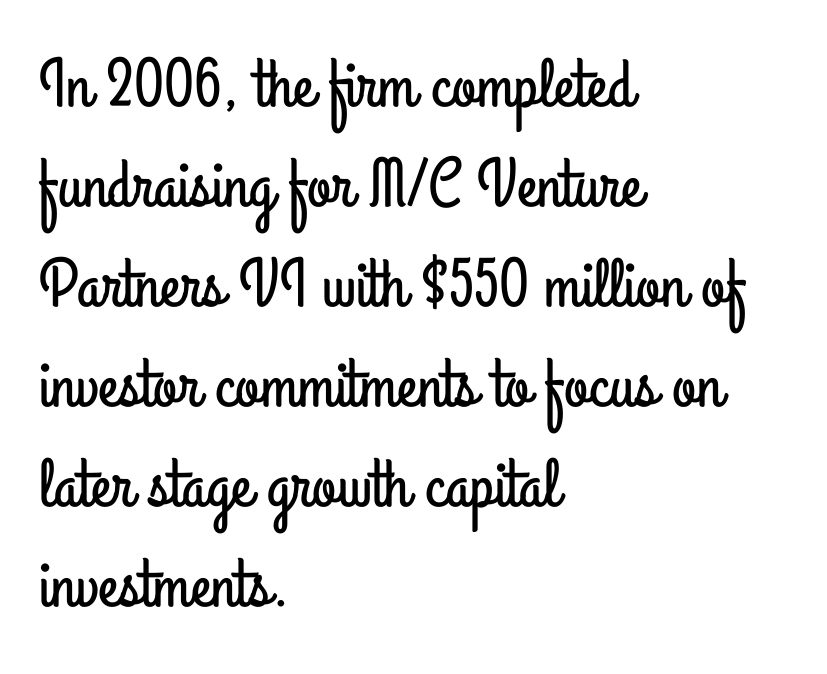
Nope, no serifs anywhere on these letters. This sample keeps an unexceptional amount of space between lines. Decoration check: the copy has no underline. Here the designer chose a conventional face with non-uniform glyph widths. The letterforms sit shoulder to shoulder at normal distance.
